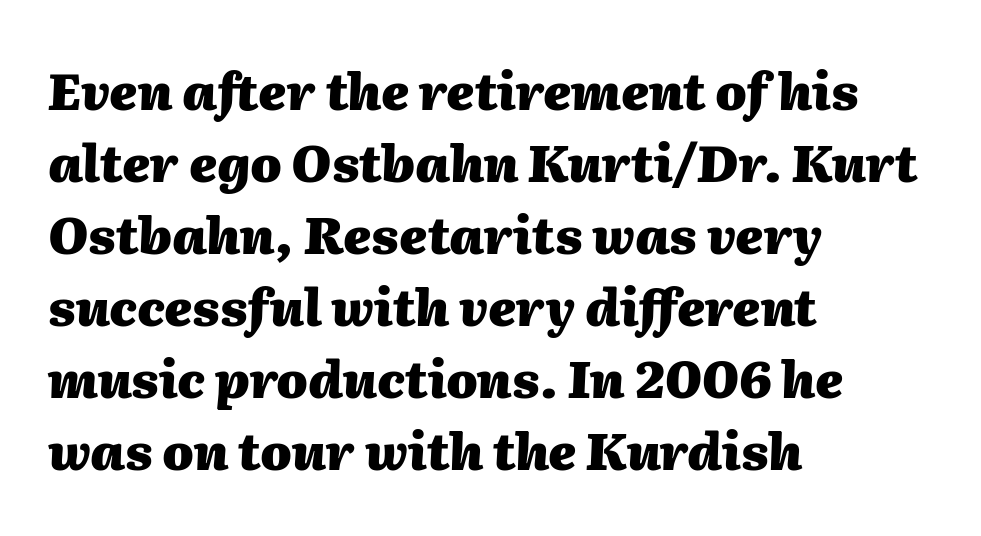
A normal amount of white space separates one row of letters from the next. Decoration check: the copy has no underline. Think of a printed novel: that variable character pitch is what you see here. Is the letter spacing exaggerated? No — it looks like the ordinary default.
